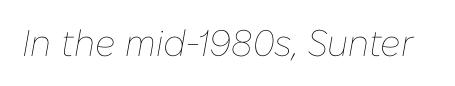
The image shows 37 px thin type, italic (leaning right); set normal letter spacing, not underlined; low stroke contrast and a medium x-height.
